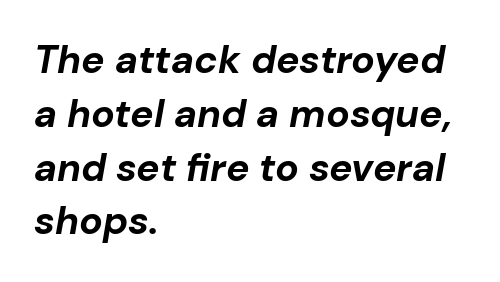
{"italic": "yes", "lean": "right", "slant_degrees": 10, "bold": "yes", "weight": "bold", "width": "normal", "stroke_contrast": "low", "x_height": "medium", "monospaced": "no", "underline": "no", "align": "left", "line_spacing": "normal", "line_spacing_ratio": 1.38, "letter_spacing": "normal", "letter_spacing_em": 0.0, "glyph_px": 39}
